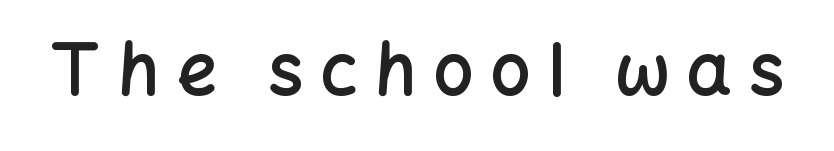
Q: Is the text bold? A: Semi-bold.
Q: Is the text italic (slanted)? A: No, it is upright.
Q: Is the typeface a serif or a sans-serif typeface? A: Sans-serif.
Q: Is the text underlined? A: No.
Q: Is the spacing between letters normal or unusually wide? A: Unusually wide.
Q: Width (condensed, normal, or wide)? A: Normal.
Q: Stroke contrast? A: Low.
Q: x-height? A: Medium.
Q: Monospaced? A: No.
